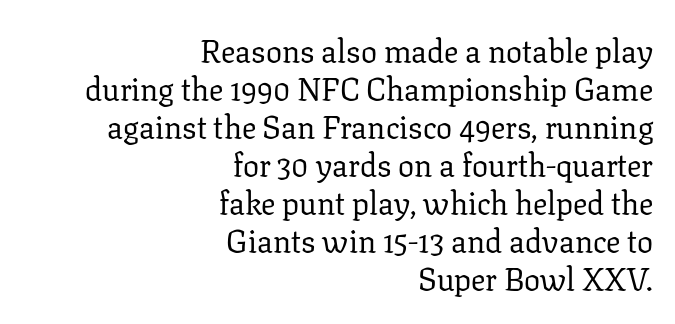
{"serif": "yes", "italic": "no", "bold": "no", "weight": "regular", "width": "normal", "stroke_contrast": "low", "x_height": "medium", "monospaced": "no", "underline": "no", "align": "right", "line_spacing_ratio": 1.19, "letter_spacing": "normal", "letter_spacing_em": 0.0, "glyph_px": 32}
